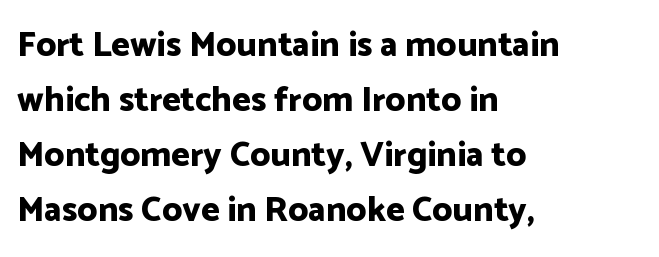
{"serif": "no", "italic": "no", "bold": "yes", "weight": "bold", "width": "normal", "stroke_contrast": "low", "x_height": "medium", "monospaced": "no", "underline": "no", "align": "left", "line_spacing": "normal", "line_spacing_ratio": 1.57, "letter_spacing": "normal", "letter_spacing_em": 0.0, "glyph_px": 35}
